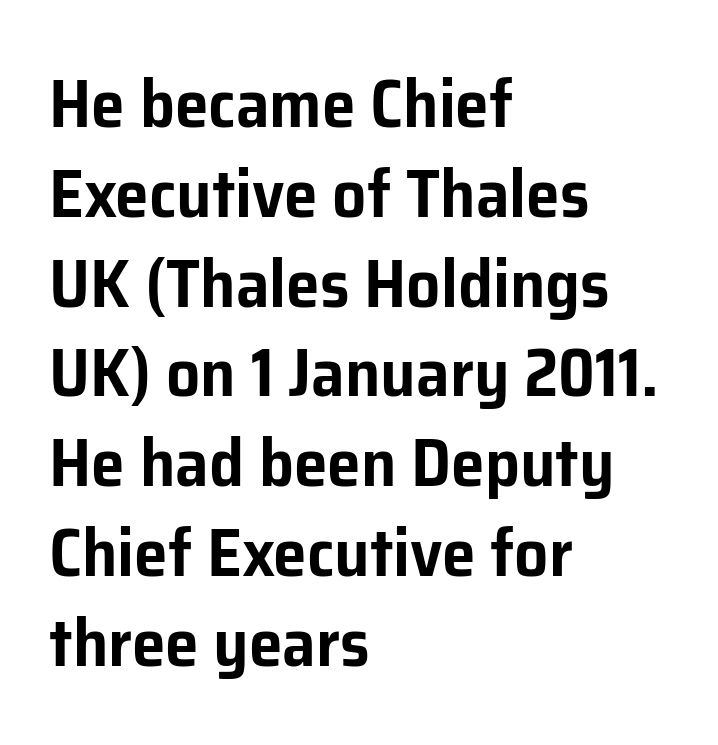
Q: Is the text italic (slanted)? A: No, it is upright.
Q: Is the typeface a serif or a sans-serif typeface? A: Sans-serif.
Q: Is the text underlined? A: No.
Q: How is the paragraph aligned? A: Left-aligned.
Q: Is the spacing between letters normal or unusually wide? A: Normal.
Q: Is the spacing between lines tight, normal or loose? A: Normal.
Q: Width (condensed, normal, or wide)? A: Normal.
Q: Stroke contrast? A: Low.
Q: x-height? A: Medium.
Q: Monospaced? A: No.
